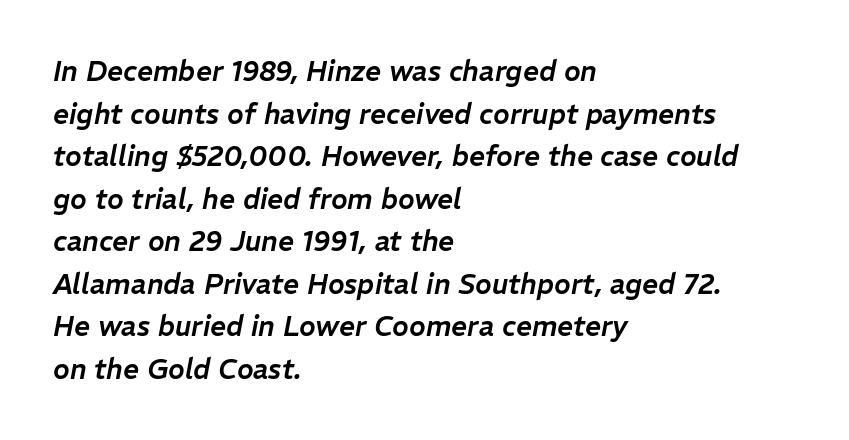
{"italic": "yes", "lean": "right", "slant_degrees": 11, "width": "normal", "stroke_contrast": "low", "x_height": "medium", "monospaced": "no", "underline": "no", "align": "left", "line_spacing": "normal", "line_spacing_ratio": 1.52, "letter_spacing": "normal", "letter_spacing_em": 0.0, "glyph_px": 28}
